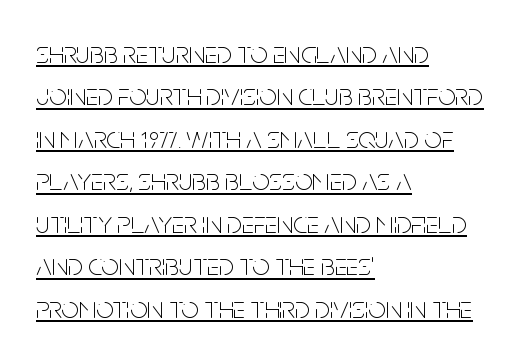
The image shows 31 px thin, condensed sans-serif type, upright; set left-aligned, normal line spacing (1.37x), normal letter spacing, underlined; low stroke contrast and a large x-height.
